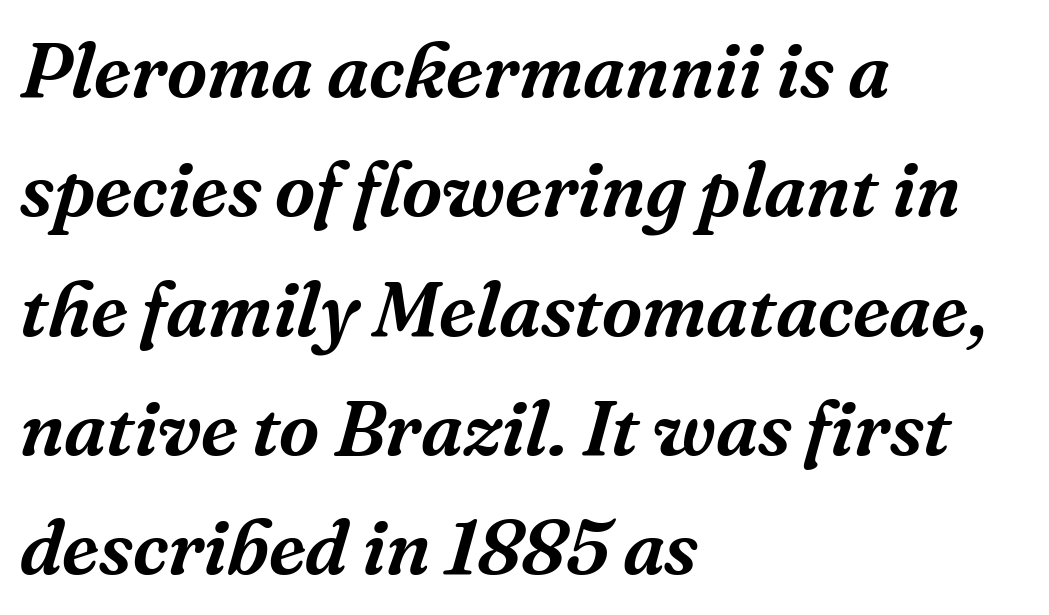
Q: Is the text italic (slanted)? A: Yes, it leans right by about 16 degrees.
Q: Is the typeface a serif or a sans-serif typeface? A: Serif.
Q: Is the text underlined? A: No.
Q: How is the paragraph aligned? A: Left-aligned.
Q: Is the spacing between letters normal or unusually wide? A: Normal.
Q: Is the spacing between lines tight, normal or loose? A: Normal.
Q: Width (condensed, normal, or wide)? A: Normal.
Q: Stroke contrast? A: Medium.
Q: x-height? A: Medium.
Q: Monospaced? A: No.
